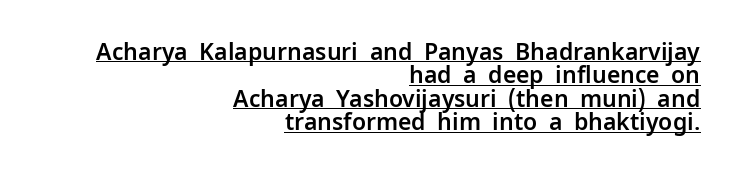
The image shows 23 px text type, upright; set right-aligned, tight line spacing (1.02x), normal letter spacing, underlined.
